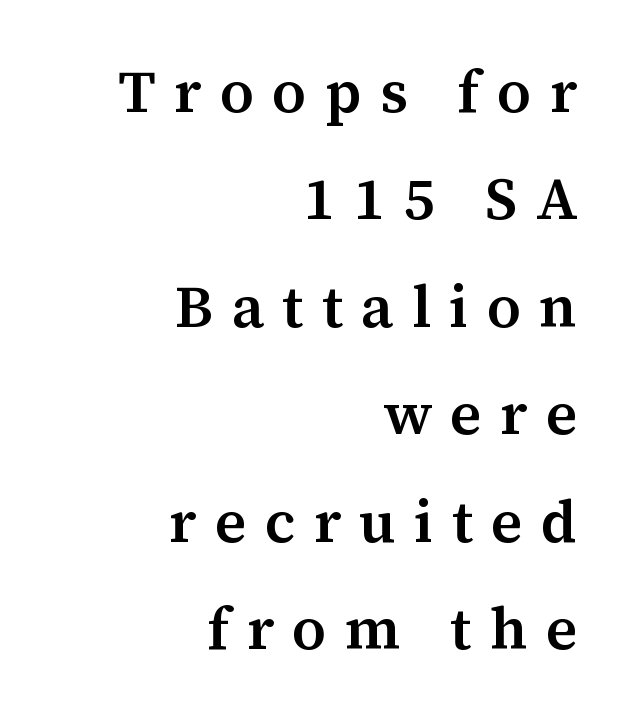
The image shows 59 px semibold serif type, upright; set right-aligned, line spacing 1.82x, unusually wide letter spacing (+0.31 em), not underlined; medium stroke contrast and a medium x-height.
